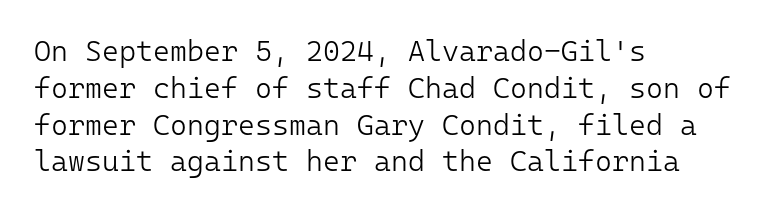
Q: Is the text bold? A: No.
Q: Is the text italic (slanted)? A: No, it is upright.
Q: Is the typeface a serif or a sans-serif typeface? A: Sans-serif.
Q: Is the text underlined? A: No.
Q: How is the paragraph aligned? A: Left-aligned.
Q: Is the spacing between letters normal or unusually wide? A: Normal.
Q: Is the spacing between lines tight, normal or loose? A: Normal.
Q: Width (condensed, normal, or wide)? A: Normal.
Q: Stroke contrast? A: Low.
Q: x-height? A: Medium.
Q: Monospaced? A: Yes.
